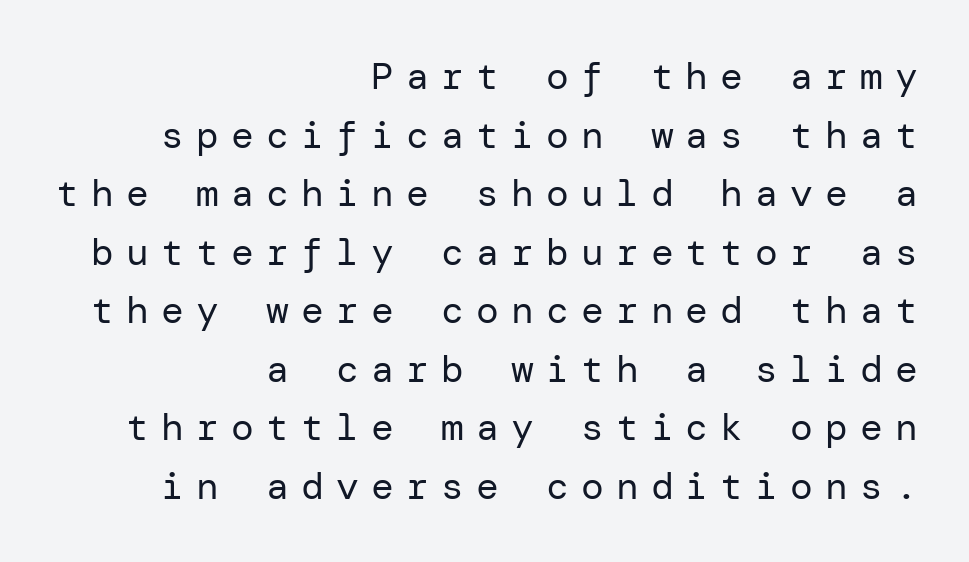
The image shows 38 px regular-weight sans-serif type, upright; set right-aligned, normal line spacing (1.54x), unusually wide letter spacing (+0.32 em), not underlined; low stroke contrast and a medium x-height.
